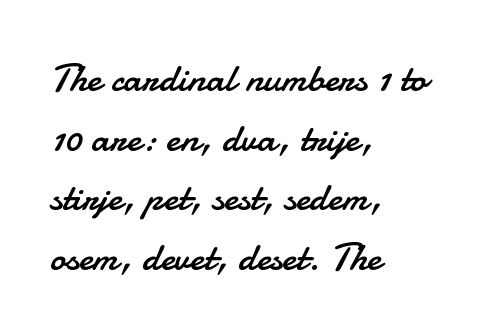
Q: Is the text bold? A: No.
Q: Is the text italic (slanted)? A: Yes.
Q: Is the typeface a serif or a sans-serif typeface? A: Sans-serif.
Q: Is the text underlined? A: No.
Q: How is the paragraph aligned? A: Left-aligned.
Q: Is the spacing between letters normal or unusually wide? A: Normal.
Q: Is the spacing between lines tight, normal or loose? A: Normal.
Q: Width (condensed, normal, or wide)? A: Normal.
Q: Stroke contrast? A: Low.
Q: x-height? A: Small.
Q: Monospaced? A: No.
